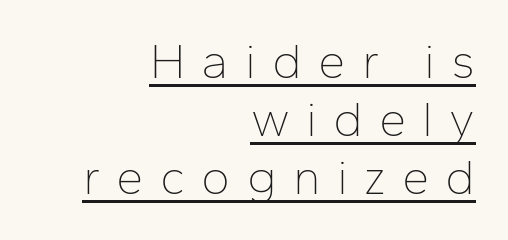
{"serif": "no", "italic": "no", "bold": "no", "weight": "thin", "width": "normal", "stroke_contrast": "low", "x_height": "medium", "monospaced": "no", "underline": "yes", "align": "right", "line_spacing_ratio": 1.18, "letter_spacing": "wide", "letter_spacing_em": 0.33, "glyph_px": 49}
